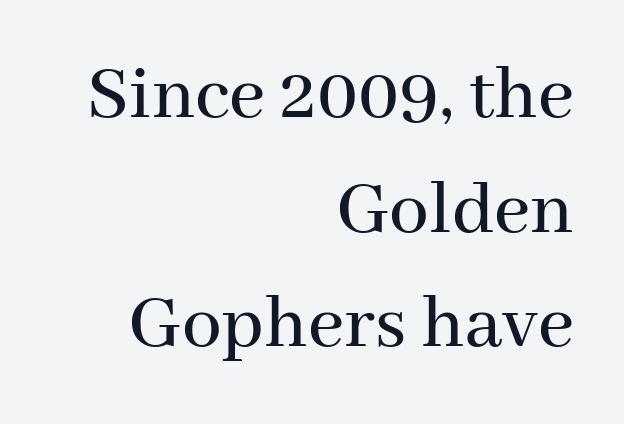
{"serif": "yes", "italic": "no", "width": "normal", "stroke_contrast": "medium", "x_height": "medium", "monospaced": "no", "underline": "no", "align": "right", "line_spacing": "normal", "line_spacing_ratio": 1.45, "letter_spacing": "normal", "letter_spacing_em": 0.0, "glyph_px": 79}
